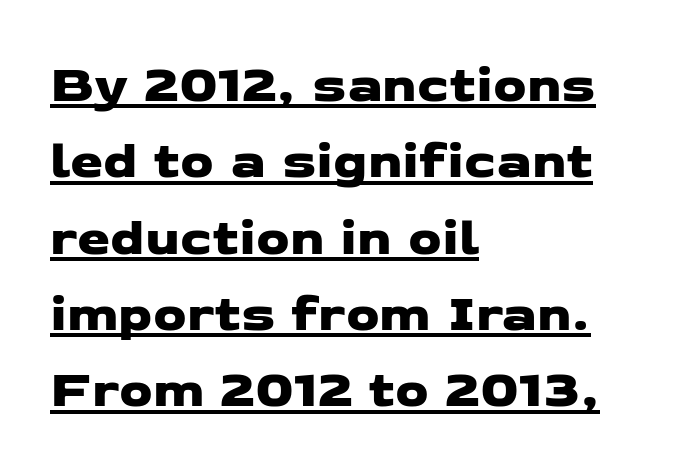
Q: Is the typeface a serif or a sans-serif typeface? A: Sans-serif.
Q: Is the text underlined? A: Yes.
Q: How is the paragraph aligned? A: Left-aligned.
Q: Is the spacing between letters normal or unusually wide? A: Normal.
Q: Is the spacing between lines tight, normal or loose? A: Normal.
Q: Width (condensed, normal, or wide)? A: Wide.
Q: Stroke contrast? A: Low.
Q: x-height? A: Medium.
Q: Monospaced? A: No.
